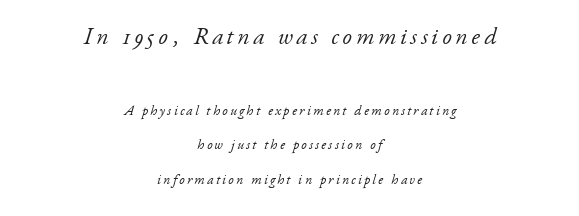
Heft: none added — not bold. Which of the two is more prominent by size? The first, at the top. It's the slanting kind of type. Notice how the passage keeps no hard edge, just a central spine. The vertical gap from one line to the next is large.
